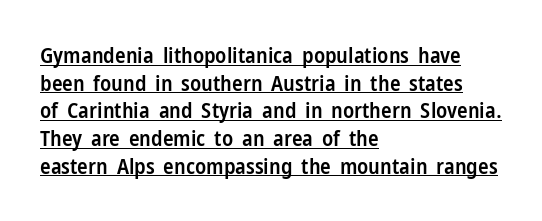
Leading matches the norm, producing a regular column. The face used here is a semibold: visibly heavier than regular, lighter than bold. A continuous stroke trails under the words, as in a hyperlink. Horizontally, the lines are justified to the leading edge only. Quick note: not italic, upright. Words appear dense and cohesive because spacing is normal.
